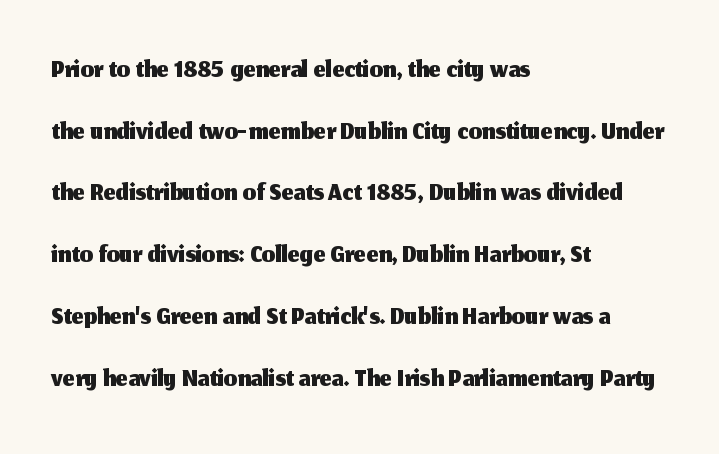
The image shows 42 px sans-serif type, upright; set left-aligned, normal line spacing (1.47x), normal letter spacing, not underlined; medium stroke contrast and a medium x-height.
